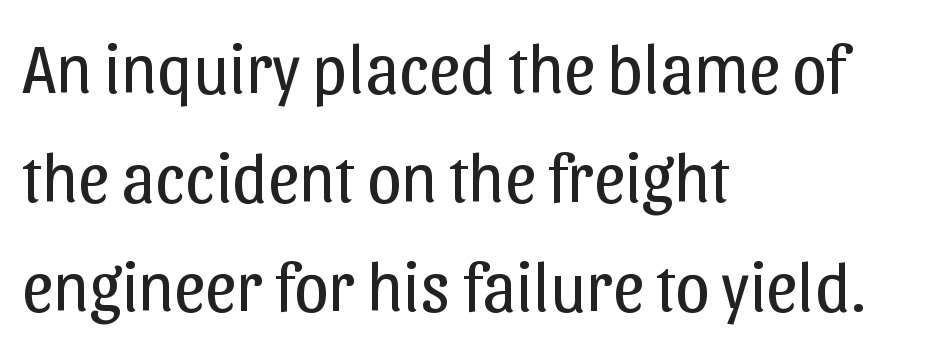
{"serif": "no", "italic": "no", "bold": "no", "weight": "regular", "width": "normal", "stroke_contrast": "low", "x_height": "medium", "monospaced": "no", "underline": "no", "align": "left", "line_spacing": "normal", "line_spacing_ratio": 1.58, "letter_spacing": "normal", "letter_spacing_em": 0.0, "glyph_px": 69}
